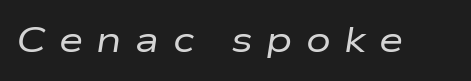
Q: Is the text bold? A: No.
Q: Is the text italic (slanted)? A: Yes, it leans right by about 9 degrees.
Q: Is the text underlined? A: No.
Q: Is the spacing between letters normal or unusually wide? A: Unusually wide.
Q: Width (condensed, normal, or wide)? A: Wide.
Q: Stroke contrast? A: Low.
Q: x-height? A: Medium.
Q: Monospaced? A: No.
